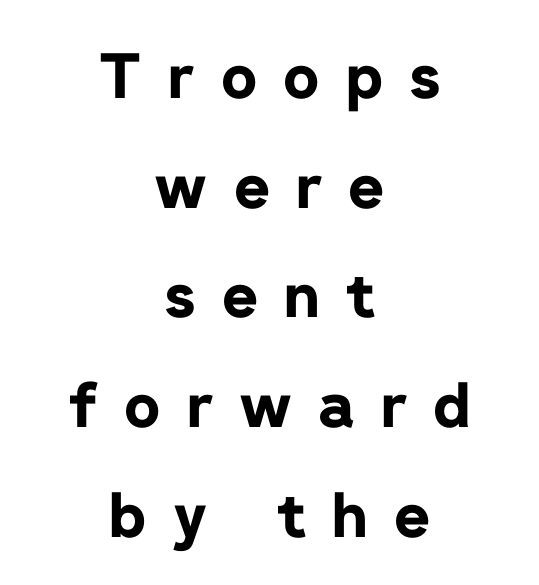
The specimen omits any rule beneath the text block's lines. If you drew a line through each stem, it would be perfectly vertical. This rendering employs a face without finishing strokes, i.e., a sans-serif. Plenty of ink on the page — the face is bold. Is the block centered? Yes — each line is placed symmetrically about the middle.
